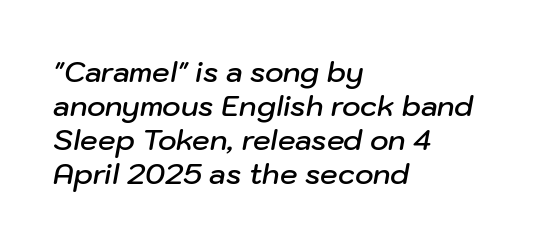
{"italic": "yes", "lean": "right", "slant_degrees": 10, "bold": "semi", "weight": "semibold", "width": "normal", "stroke_contrast": "low", "x_height": "medium", "monospaced": "no", "underline": "no", "align": "left", "line_spacing_ratio": 1.22, "letter_spacing": "normal", "letter_spacing_em": 0.0, "glyph_px": 28}
